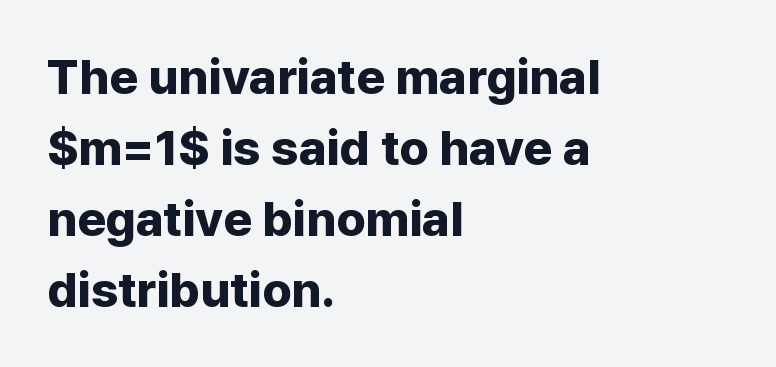
The baseline area is clear. Successive baselines arrive at the customary interval. How heavy is the stroke? Heavy — this is a bold. Is this a fixed-width face? No — the glyphs have proportional, varying widths.
